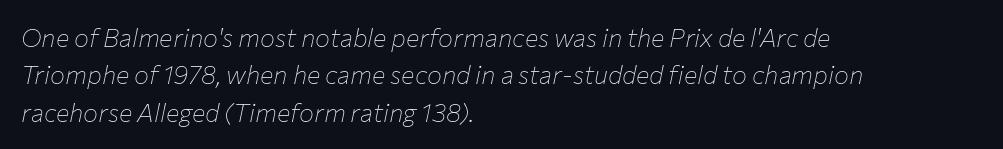
The image shows 25 px text type, italic (leaning right); set left-aligned, normal line spacing (1.5x), normal letter spacing, not underlined.
